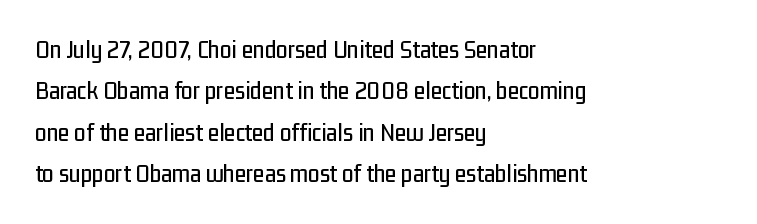
The image shows 26 px text type, upright; set left-aligned, normal line spacing (1.59x), normal letter spacing, not underlined.
